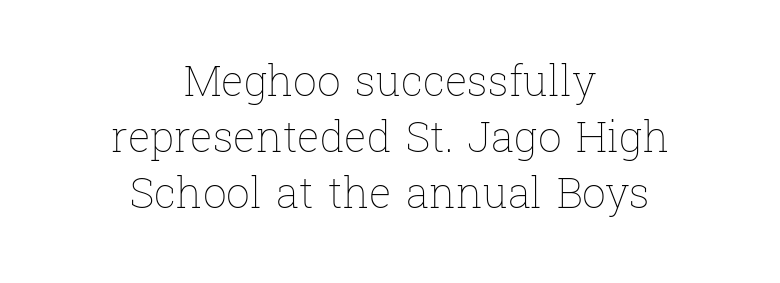
Q: Is the text bold? A: No.
Q: Is the text italic (slanted)? A: No, it is upright.
Q: Is the text underlined? A: No.
Q: How is the paragraph aligned? A: Centered.
Q: Is the spacing between letters normal or unusually wide? A: Normal.
Q: Is the spacing between lines tight, normal or loose? A: Normal.
Q: Width (condensed, normal, or wide)? A: Normal.
Q: Stroke contrast? A: Low.
Q: x-height? A: Medium.
Q: Monospaced? A: No.
